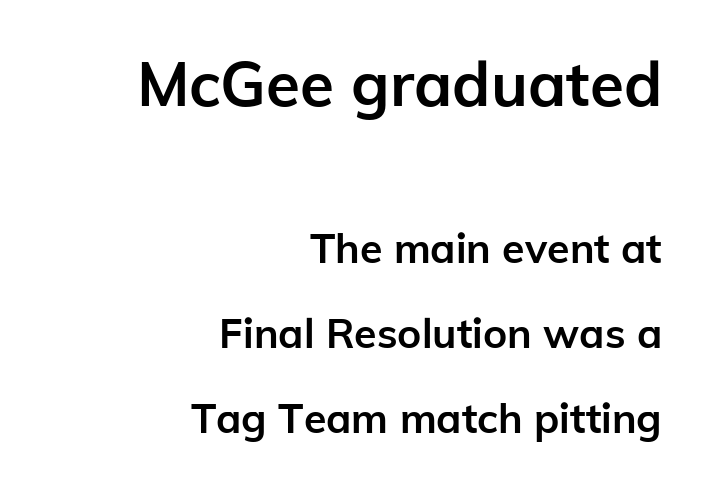
The image shows 62 px semibold sans-serif type, upright; set right-aligned, loose line spacing (2.07x), normal letter spacing, not underlined; the first (top) block is 1.51x larger; low stroke contrast and a medium x-height.
